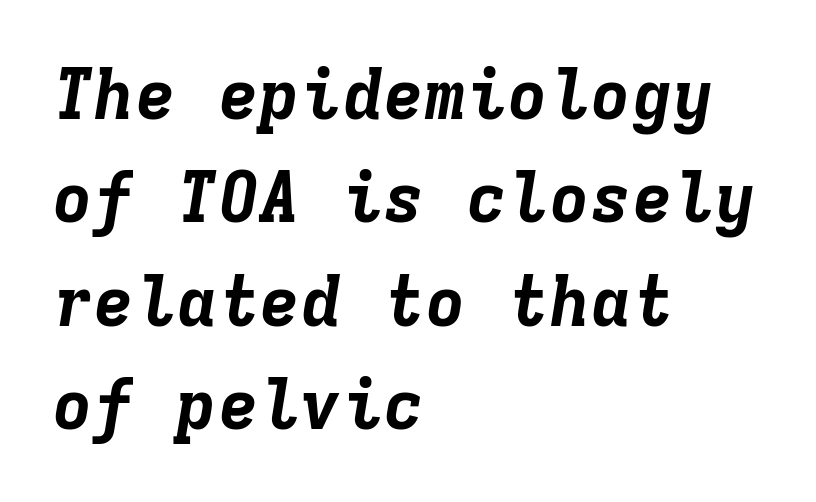
The image shows 69 px bold type, italic (leaning right), monospaced; set left-aligned, normal line spacing (1.5x), normal letter spacing, not underlined; low stroke contrast and a medium x-height.
